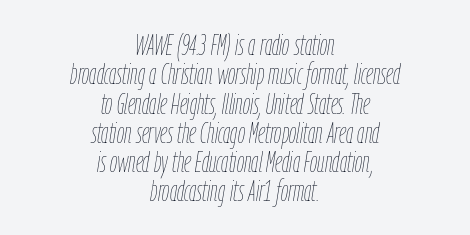
{"italic": "yes", "lean": "right", "slant_degrees": 9, "bold": "no", "weight": "thin", "width": "condensed", "stroke_contrast": "low", "x_height": "medium", "monospaced": "no", "underline": "no", "align": "center", "line_spacing": "tight", "line_spacing_ratio": 1.01, "letter_spacing": "normal", "letter_spacing_em": 0.0, "glyph_px": 29}
